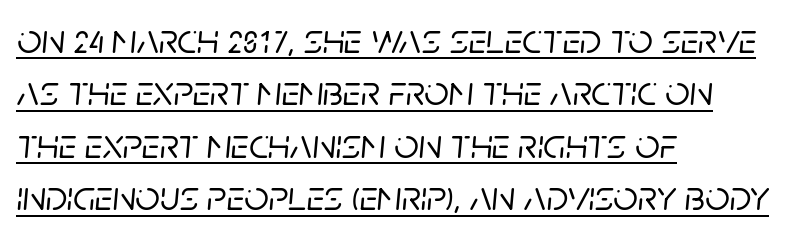
{"italic": "yes", "lean": "right", "slant_degrees": 5, "width": "normal", "stroke_contrast": "low", "x_height": "large", "monospaced": "no", "underline": "yes", "align": "left", "line_spacing_ratio": 1.22, "letter_spacing": "normal", "letter_spacing_em": 0.0, "glyph_px": 43}
